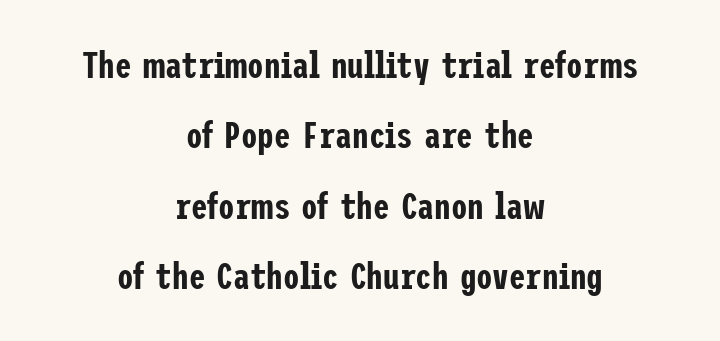
Q: Is the text italic (slanted)? A: No, it is upright.
Q: Is the typeface a serif or a sans-serif typeface? A: Sans-serif.
Q: Is the text underlined? A: No.
Q: How is the paragraph aligned? A: Centered.
Q: Is the spacing between letters normal or unusually wide? A: Normal.
Q: Is the spacing between lines tight, normal or loose? A: Loose.
Q: Width (condensed, normal, or wide)? A: Condensed.
Q: Stroke contrast? A: Low.
Q: x-height? A: Medium.
